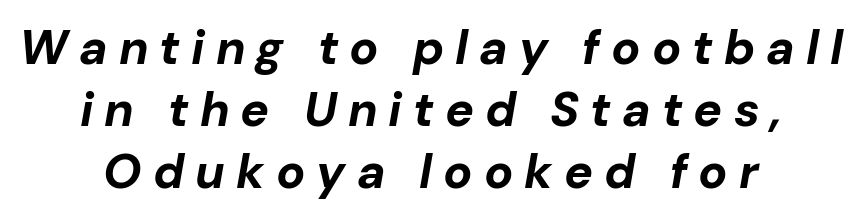
{"italic": "yes", "lean": "right", "slant_degrees": 10, "bold": "yes", "weight": "bold", "width": "normal", "stroke_contrast": "low", "x_height": "medium", "monospaced": "no", "underline": "no", "align": "center", "line_spacing": "normal", "line_spacing_ratio": 1.29, "letter_spacing": "wide", "letter_spacing_em": 0.23, "glyph_px": 48}
